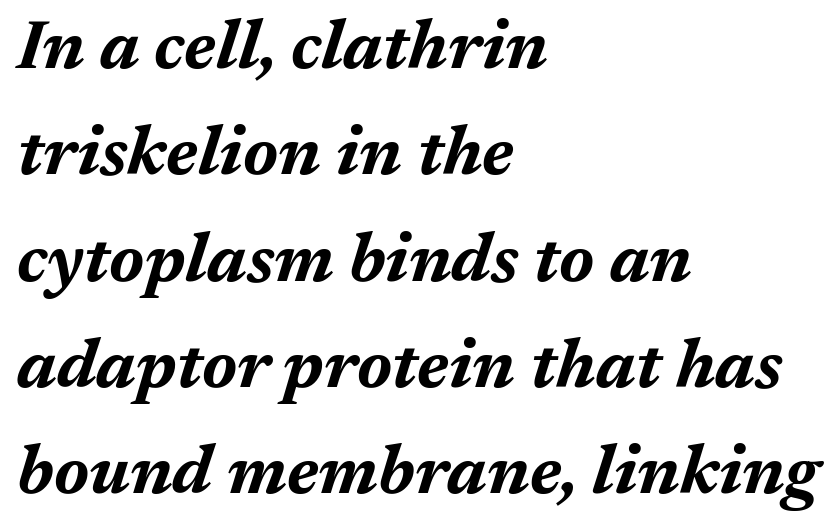
{"italic": "yes", "lean": "right", "slant_degrees": 17, "bold": "yes", "weight": "bold", "width": "normal", "stroke_contrast": "medium", "x_height": "medium", "monospaced": "no", "underline": "no", "align": "left", "line_spacing": "normal", "line_spacing_ratio": 1.54, "letter_spacing": "normal", "letter_spacing_em": 0.0, "glyph_px": 69}
